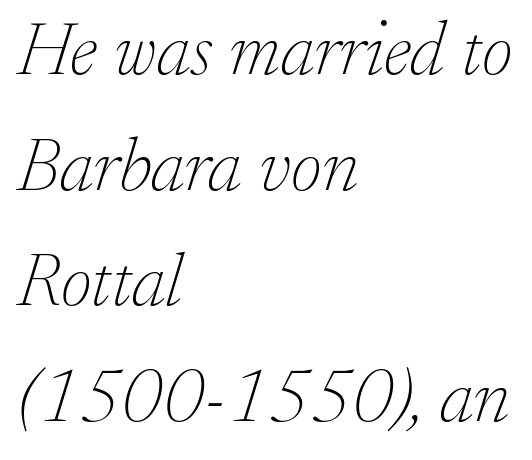
Weight class: somewhere from thin through regular. The designer left line spacing at the default. No word sits above an underline. Observe the ordinary spacing: letters are neighbours, not strangers. If you drew a ruler down the left edge, every line would touch it.
